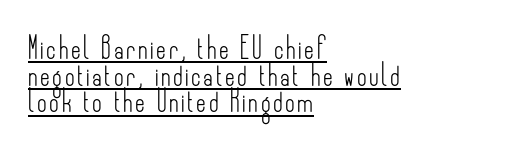
Q: Is the text bold? A: No.
Q: Is the text italic (slanted)? A: No, it is upright.
Q: Is the text underlined? A: Yes.
Q: How is the paragraph aligned? A: Left-aligned.
Q: Is the spacing between lines tight, normal or loose? A: Normal.
